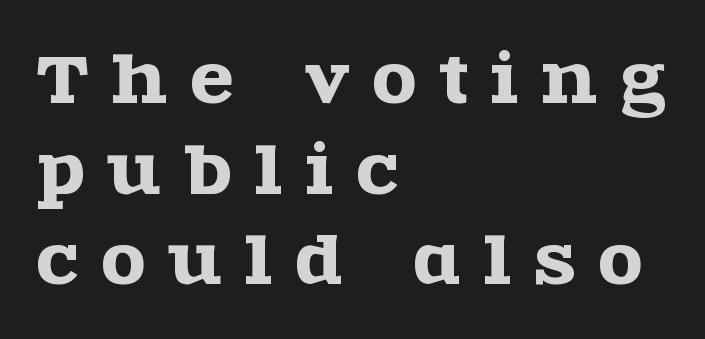
Small tapered or slab feet sit at the stroke ends, so this counts as serif. Italic? Not at all — the glyphs are vertical. These lines are rendered in a variable-pitch font. The letterforms stand isolated, each surrounded by extra space.
